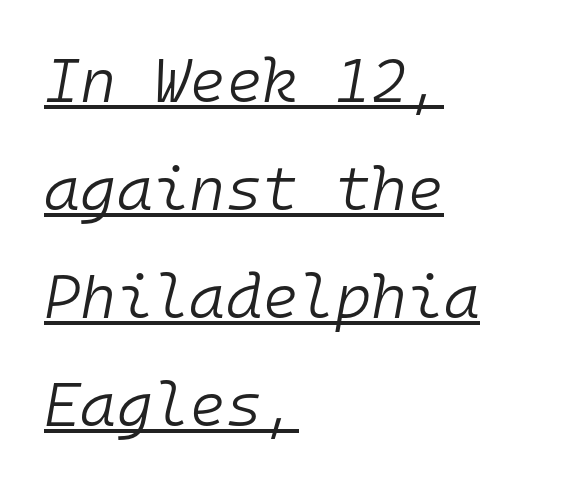
The image shows 62 px light type, italic (leaning right), monospaced; set left-aligned, line spacing 1.74x, normal letter spacing, underlined; low stroke contrast and a medium x-height.
